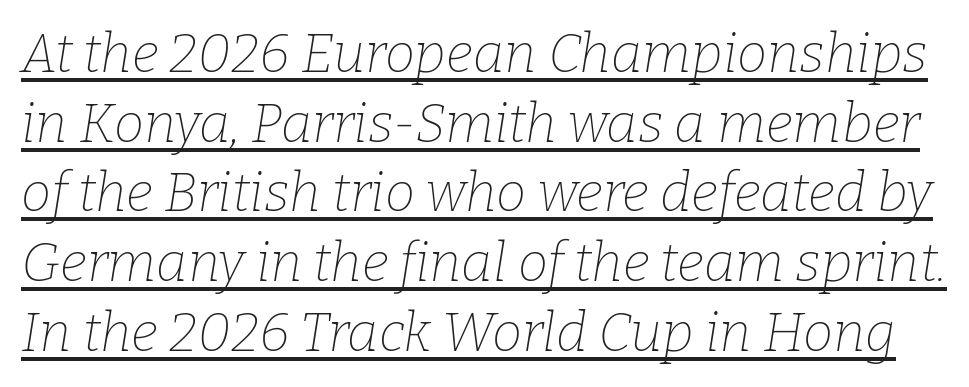
The image shows 54 px thin serif type, italic (leaning right); set normal line spacing (1.29x), normal letter spacing, underlined; low stroke contrast and a medium x-height.
